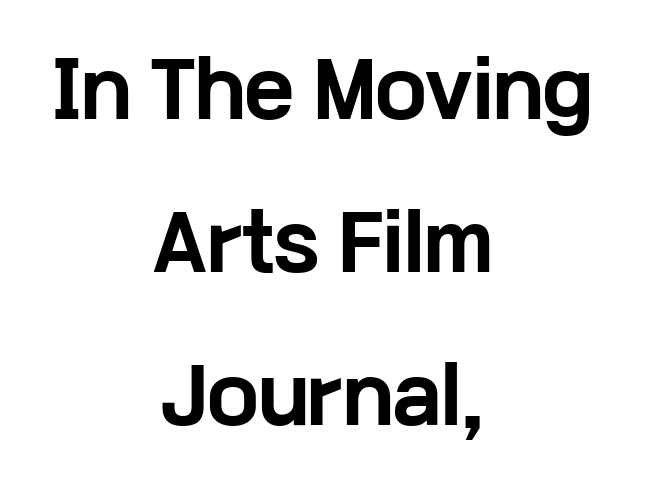
Q: Is the text bold? A: Yes.
Q: Is the text italic (slanted)? A: No, it is upright.
Q: Is the typeface a serif or a sans-serif typeface? A: Sans-serif.
Q: Is the text underlined? A: No.
Q: How is the paragraph aligned? A: Centered.
Q: Is the spacing between letters normal or unusually wide? A: Normal.
Q: Is the spacing between lines tight, normal or loose? A: Loose.
Q: Width (condensed, normal, or wide)? A: Wide.
Q: Stroke contrast? A: Low.
Q: x-height? A: Medium.
Q: Monospaced? A: No.
